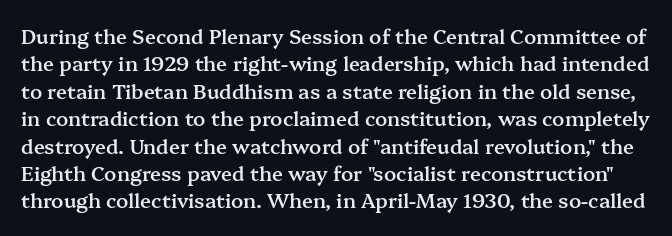
Q: Is the text bold? A: Semi-bold.
Q: Is the text italic (slanted)? A: No, it is upright.
Q: Is the text underlined? A: No.
Q: Is the spacing between letters normal or unusually wide? A: Normal.
Q: Is the spacing between lines tight, normal or loose? A: Normal.
